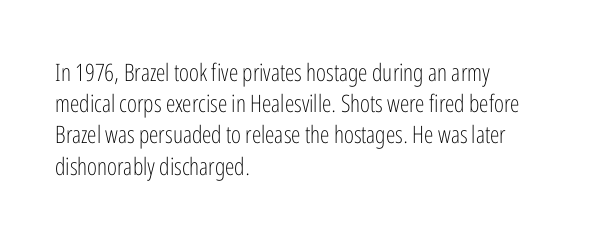
The ragged edge is on the right, which tells us the setting is flush left. The passage shown is not underscored anywhere. These lines were composed using upright roman letters. This sample uses plain, unmodified letter spacing. Reading down the column, the eye jumps a familiar distance to each next line.
